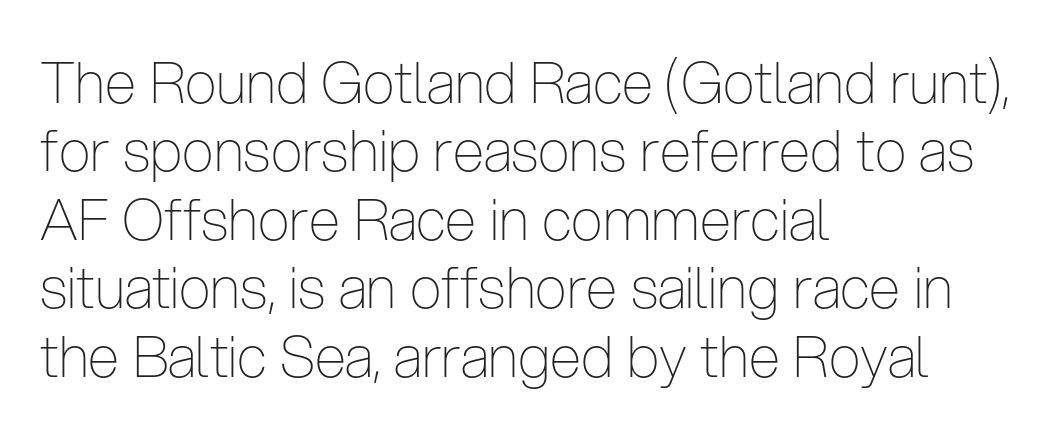
Q: Is the text bold? A: No.
Q: Is the text italic (slanted)? A: No, it is upright.
Q: Is the typeface a serif or a sans-serif typeface? A: Sans-serif.
Q: Is the text underlined? A: No.
Q: How is the paragraph aligned? A: Left-aligned.
Q: Is the spacing between letters normal or unusually wide? A: Normal.
Q: Width (condensed, normal, or wide)? A: Condensed.
Q: Stroke contrast? A: Low.
Q: x-height? A: Medium.
Q: Monospaced? A: No.
